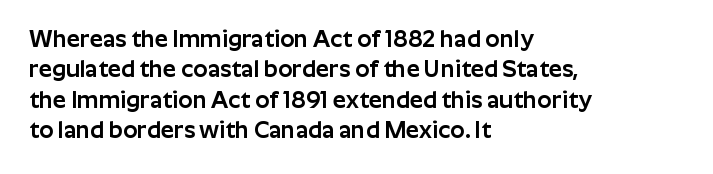
The image shows 23 px text type, upright; set left-aligned, normal line spacing (1.32x), normal letter spacing, not underlined.
